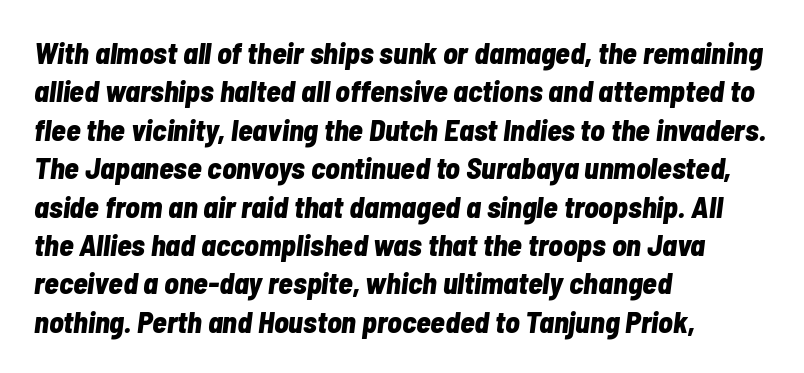
The image shows 30 px bold, condensed type, italic (leaning right); set left-aligned, normal line spacing (1.28x), normal letter spacing, not underlined; low stroke contrast and a medium x-height.
